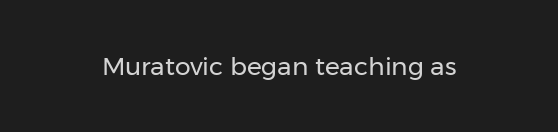
The image shows 25 px text type, upright; set normal letter spacing, not underlined.
